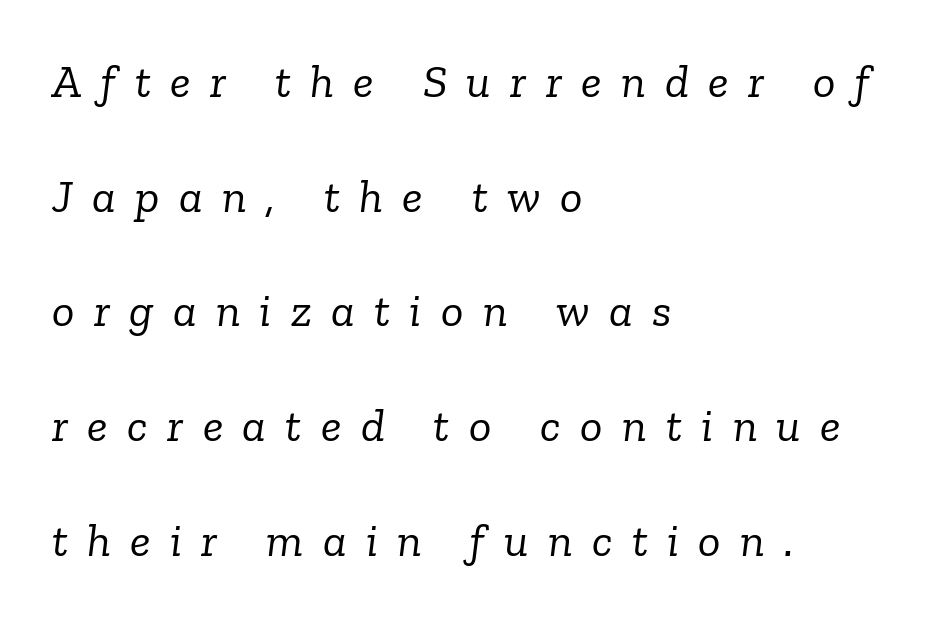
The block of text is sparse from top to bottom, with ample space between rows. This sample uses a serif face. The face used here is rendered with a markedly widened letterfit. The words here are not underlined. The passage shown is typed in a proportional face where columns would drift. The passage shown is not bold in any degree.
